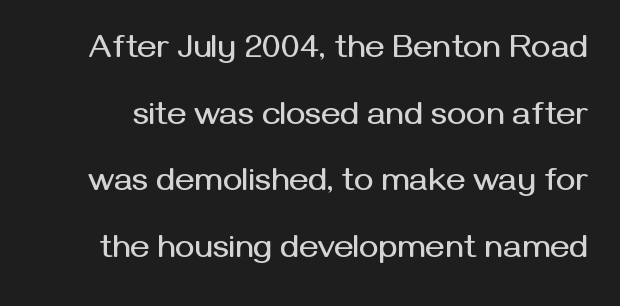
{"serif": "no", "italic": "no", "width": "normal", "stroke_contrast": "medium", "x_height": "medium", "monospaced": "no", "underline": "no", "line_spacing": "loose", "line_spacing_ratio": 2.02, "letter_spacing": "normal", "letter_spacing_em": 0.0, "glyph_px": 33}
